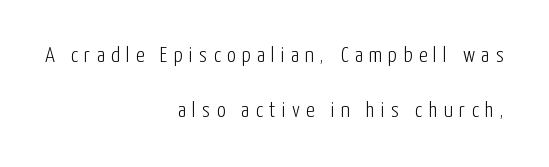
{"italic": "no", "bold": "no", "underline": "no", "align": "right", "line_spacing": "loose", "line_spacing_ratio": 2.48, "letter_spacing": "wide", "letter_spacing_em": 0.28, "glyph_px": 22}
